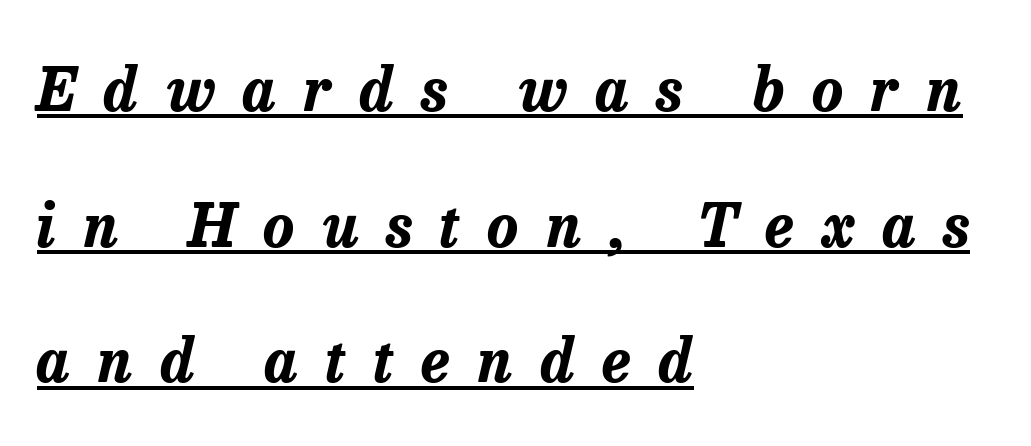
Q: Is the text bold? A: Yes.
Q: Is the text italic (slanted)? A: Yes, it leans right by about 13 degrees.
Q: Is the text underlined? A: Yes.
Q: How is the paragraph aligned? A: Left-aligned.
Q: Is the spacing between letters normal or unusually wide? A: Unusually wide.
Q: Is the spacing between lines tight, normal or loose? A: Loose.
Q: Width (condensed, normal, or wide)? A: Normal.
Q: Stroke contrast? A: Low.
Q: x-height? A: Medium.
Q: Monospaced? A: No.
